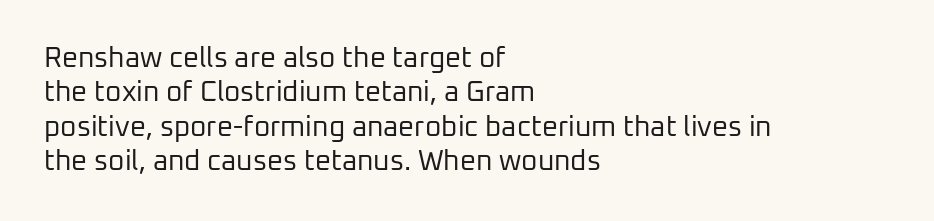
{"serif": "no", "italic": "no", "bold": "no", "weight": "regular", "width": "normal", "stroke_contrast": "low", "x_height": "medium", "monospaced": "no", "underline": "no", "align": "left", "line_spacing_ratio": 1.23, "letter_spacing": "normal", "letter_spacing_em": 0.0, "glyph_px": 28}
